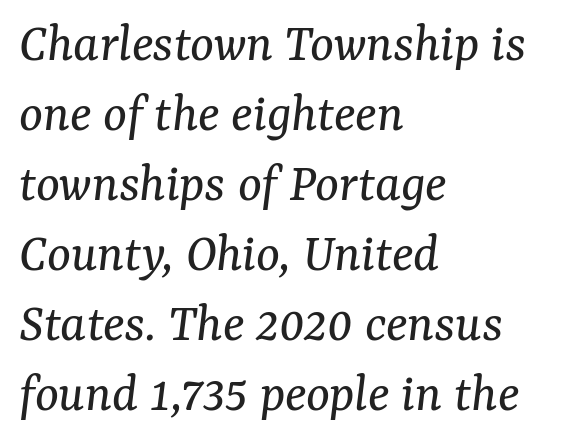
Q: Is the text bold? A: No.
Q: Is the text italic (slanted)? A: Yes, it leans right by about 7 degrees.
Q: Is the typeface a serif or a sans-serif typeface? A: Serif.
Q: Is the text underlined? A: No.
Q: How is the paragraph aligned? A: Left-aligned.
Q: Is the spacing between letters normal or unusually wide? A: Normal.
Q: Is the spacing between lines tight, normal or loose? A: Normal.
Q: Width (condensed, normal, or wide)? A: Normal.
Q: Stroke contrast? A: Medium.
Q: x-height? A: Medium.
Q: Monospaced? A: No.
